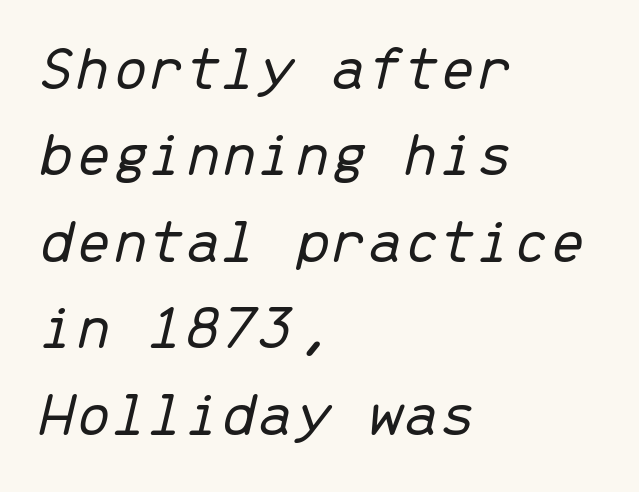
{"italic": "yes", "lean": "right", "slant_degrees": 13, "bold": "no", "weight": "light", "width": "normal", "stroke_contrast": "low", "x_height": "medium", "monospaced": "yes", "underline": "no", "align": "left", "line_spacing": "normal", "line_spacing_ratio": 1.33, "letter_spacing": "normal", "letter_spacing_em": 0.0, "glyph_px": 65}
